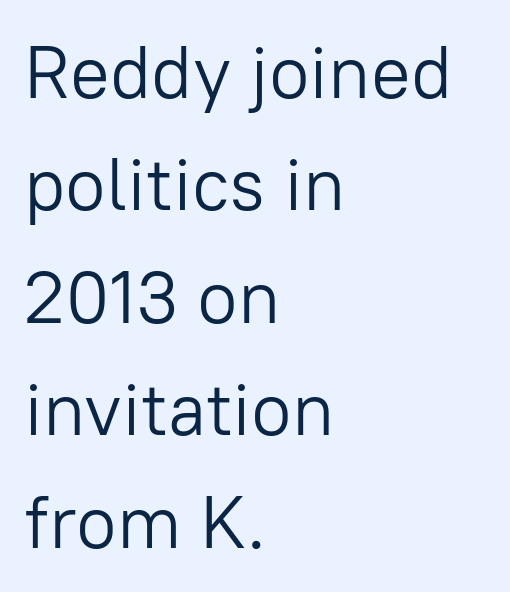
{"serif": "no", "italic": "no", "bold": "no", "weight": "light", "width": "normal", "stroke_contrast": "low", "x_height": "medium", "monospaced": "no", "underline": "no", "align": "left", "line_spacing": "normal", "line_spacing_ratio": 1.52, "letter_spacing": "normal", "letter_spacing_em": 0.0, "glyph_px": 74}
